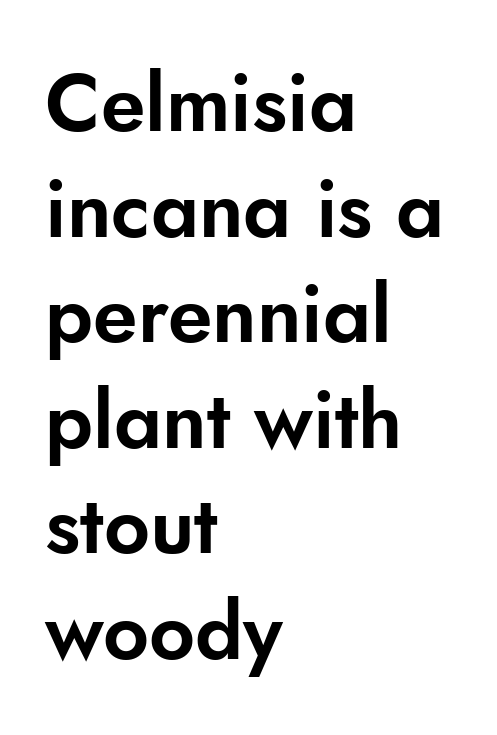
{"serif": "no", "italic": "no", "width": "normal", "stroke_contrast": "low", "x_height": "small", "monospaced": "no", "underline": "no", "align": "left", "line_spacing": "normal", "line_spacing_ratio": 1.32, "letter_spacing": "normal", "letter_spacing_em": 0.0, "glyph_px": 80}
